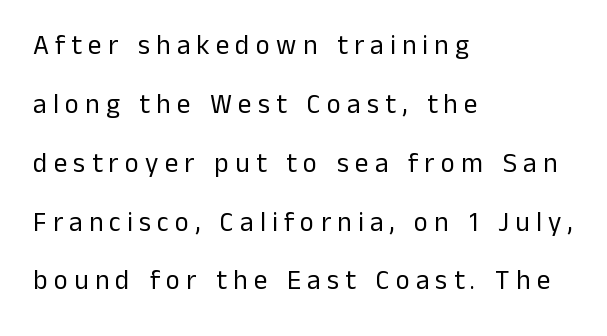
This rendering features lettering with no underline. Posture: vertical. A classic flush-left, rag-right setting is used for this passage. Between one letter and the next there's a generous, obvious gap. The strokes carry an ordinary text weight at most. Vertical spacing — loose.
